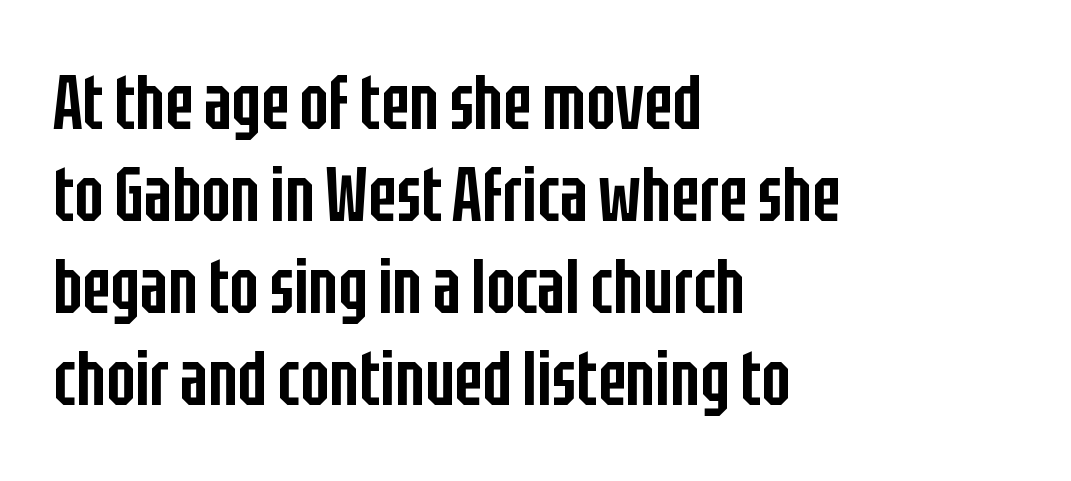
Q: Is the text bold? A: Semi-bold.
Q: Is the text italic (slanted)? A: No, it is upright.
Q: Is the typeface a serif or a sans-serif typeface? A: Sans-serif.
Q: Is the text underlined? A: No.
Q: How is the paragraph aligned? A: Left-aligned.
Q: Is the spacing between letters normal or unusually wide? A: Normal.
Q: Width (condensed, normal, or wide)? A: Condensed.
Q: Stroke contrast? A: Low.
Q: x-height? A: Large.
Q: Monospaced? A: No.
